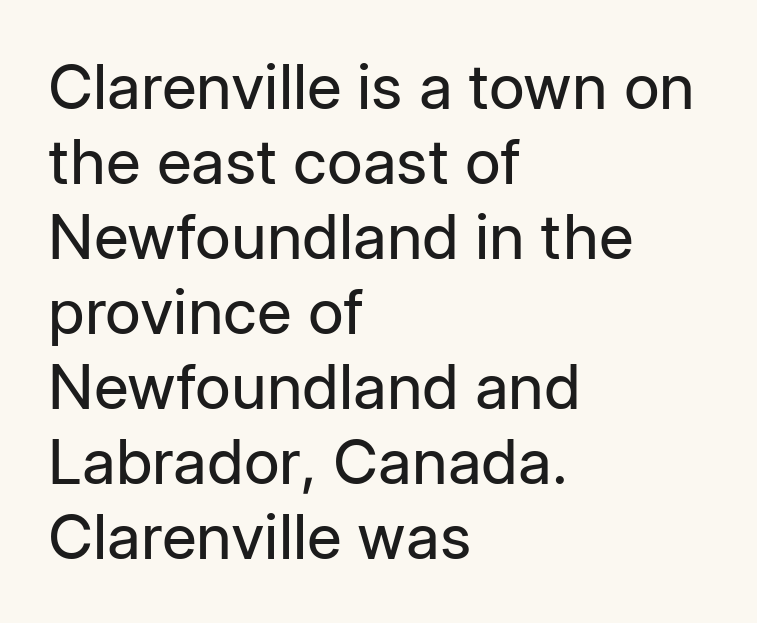
The image shows 62 px regular-weight sans-serif type, upright; set left-aligned, line spacing 1.21x, normal letter spacing, not underlined; low stroke contrast and a medium x-height.
